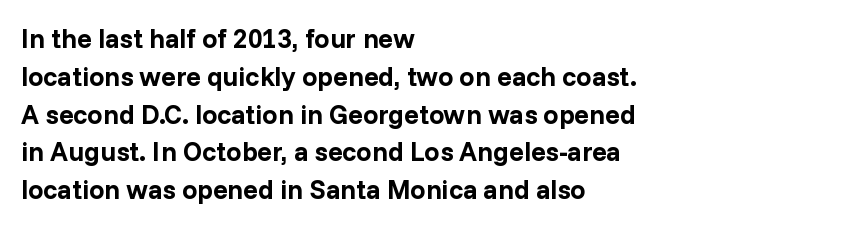
Line spacing here is normal. The baseline area is clear. This sample uses an upright cut, with every glyph sitting square on the baseline. These lines keep a tight, regular rhythm from letter to letter. Line beginnings align vertically; line endings do not.
